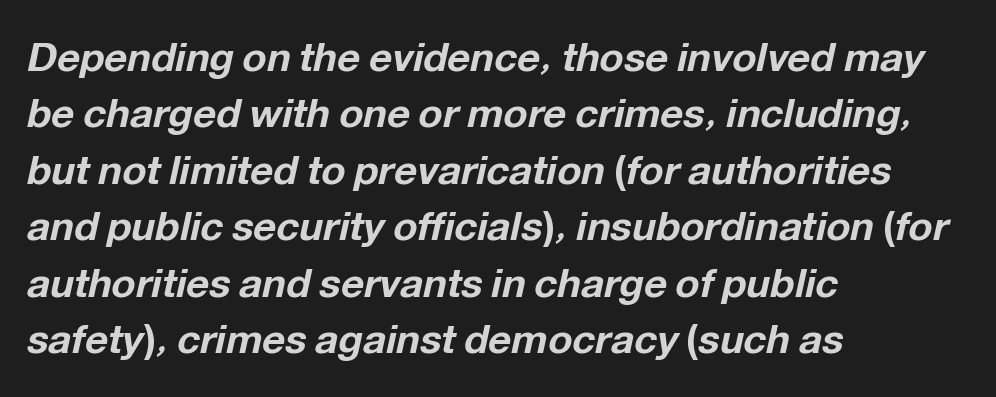
The image shows 40 px bold type, italic (leaning right); set left-aligned, normal line spacing (1.41x), normal letter spacing, not underlined; low stroke contrast and a medium x-height.
